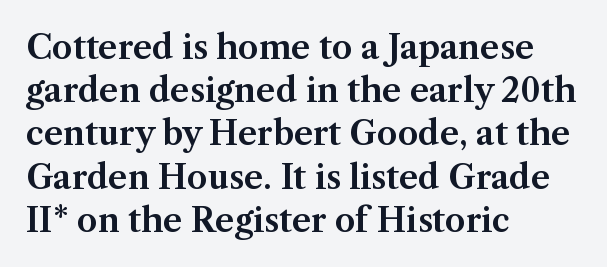
Q: Is the text italic (slanted)? A: No, it is upright.
Q: Is the typeface a serif or a sans-serif typeface? A: Serif.
Q: Is the text underlined? A: No.
Q: How is the paragraph aligned? A: Left-aligned.
Q: Is the spacing between letters normal or unusually wide? A: Normal.
Q: Is the spacing between lines tight, normal or loose? A: Normal.
Q: Width (condensed, normal, or wide)? A: Normal.
Q: Stroke contrast? A: Medium.
Q: x-height? A: Medium.
Q: Monospaced? A: No.
